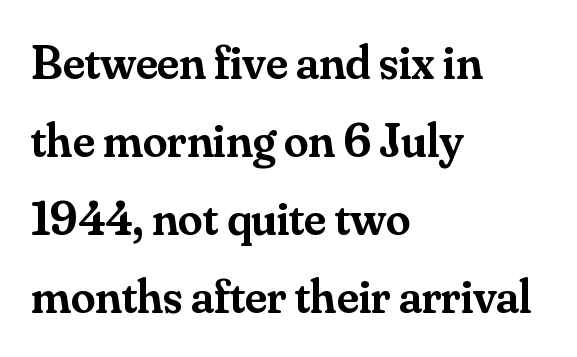
The image shows 49 px semibold serif type, upright; set left-aligned, normal line spacing (1.59x), normal letter spacing, not underlined; medium stroke contrast and a small x-height.
